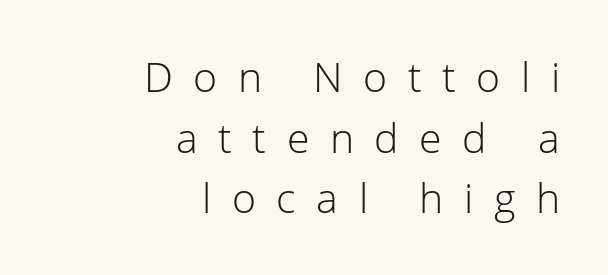
Weight: not bold — regular or lighter. Honestly, the letter spacing is so wide it's the main thing you notice. Font category for this specimen: sans-serif. Is there any slant? The stems are plumb. The setting favours the right margin, as signatures and pull-quotes sometimes do. The block of text has a typical density, with ordinary space between rows.
